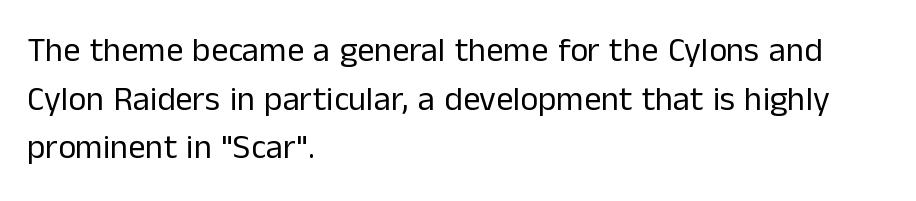
{"serif": "no", "italic": "no", "bold": "no", "weight": "regular", "width": "normal", "stroke_contrast": "low", "x_height": "medium", "monospaced": "no", "underline": "no", "align": "left", "line_spacing": "normal", "line_spacing_ratio": 1.43, "letter_spacing": "normal", "letter_spacing_em": 0.0, "glyph_px": 34}
